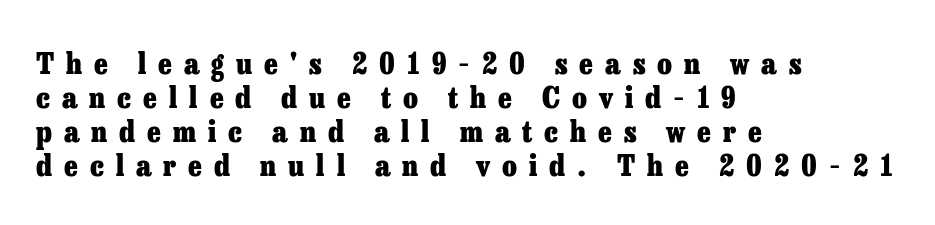
To sum up the face: it has serifs. Summary of vertical rhythm: compact, with narrow interline spacing. Pretty heavy lettering here — definitely bold. How are the letters spaced? Widely, with obvious added tracking. The rendering anchors every line to the left-hand side.
